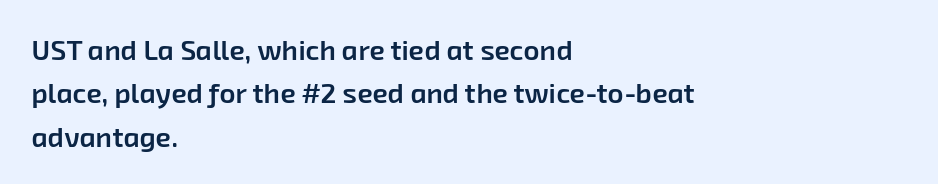
The image shows 28 px semibold sans-serif type; set left-aligned, normal line spacing (1.55x), normal letter spacing, not underlined; low stroke contrast and a medium x-height.
